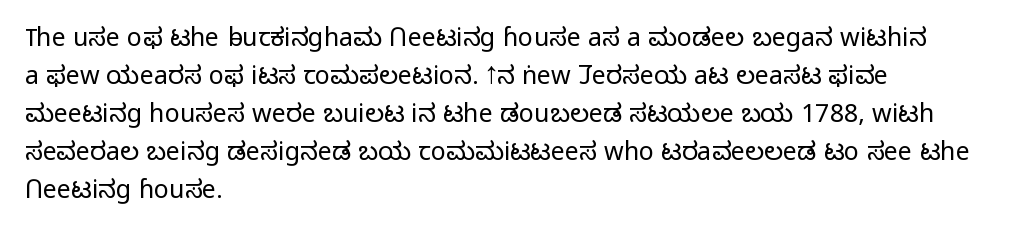
The font's upright variant was chosen for this text. The specimen omits any rule beneath the text block's lines. All the whitespace from short lines collects on the right. Tracking here is standard; glyphs follow each other at the usual distance.
